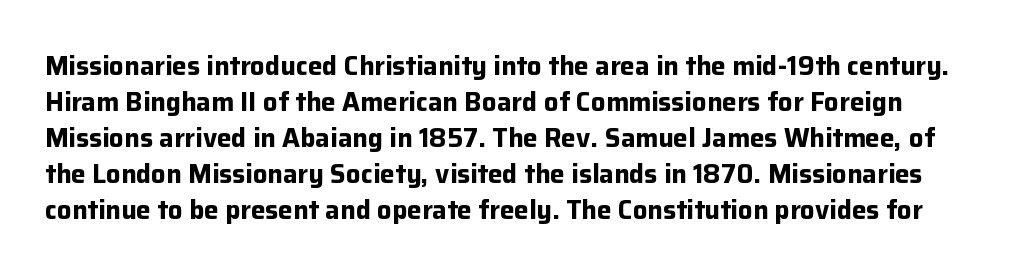
{"italic": "no", "bold": "yes", "underline": "no", "line_spacing": "normal", "line_spacing_ratio": 1.38, "letter_spacing": "normal", "letter_spacing_em": 0.0, "glyph_px": 26}
